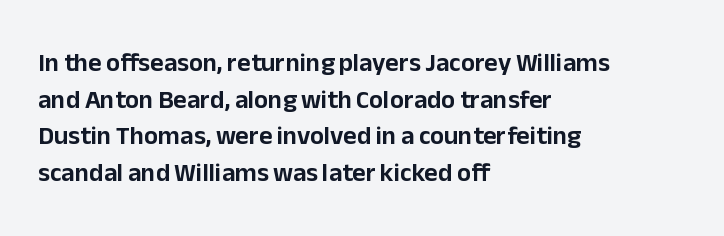
Q: Is the text italic (slanted)? A: No, it is upright.
Q: Is the text underlined? A: No.
Q: How is the paragraph aligned? A: Left-aligned.
Q: Is the spacing between letters normal or unusually wide? A: Normal.
Q: Is the spacing between lines tight, normal or loose? A: Normal.
